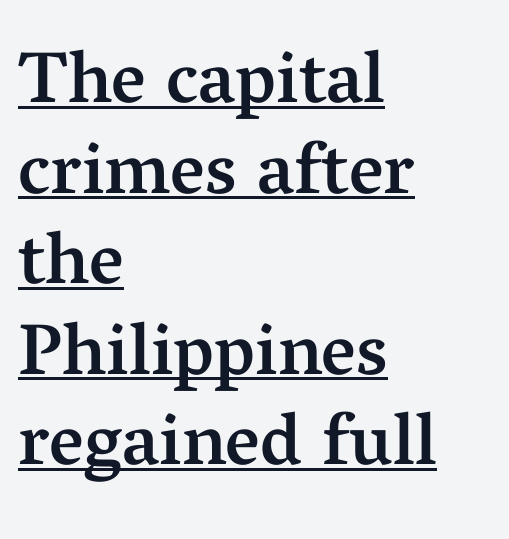
The image shows 73 px semibold serif type, upright; set left-aligned, line spacing 1.24x, normal letter spacing, underlined; medium stroke contrast and a medium x-height.
